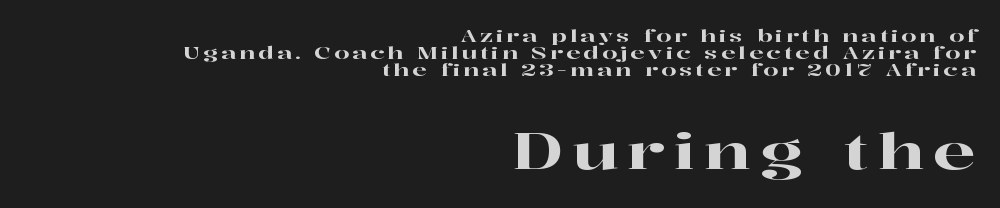
The image shows 50 px wide serif type, upright; set right-aligned, tight line spacing (1.01x), not underlined; the second (bottom) block is 2.94x larger; high stroke contrast and a medium x-height.
